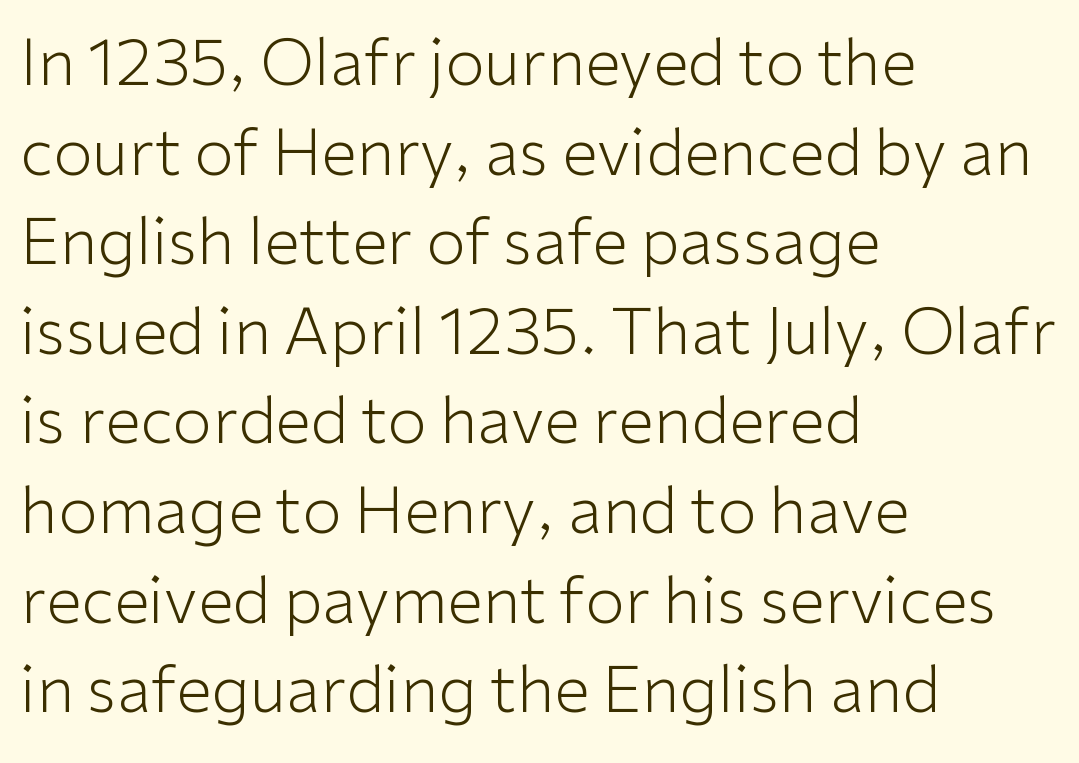
Anything drawn beneath the words? Only blank space. Grotesque or geometric, the face here clearly has no serifs. Honestly, the letter spacing is just normal — you wouldn't notice it. No letter is thick-stroked: the sample isn't bold. Think of a printed novel: that variable character pitch is what you see here.
